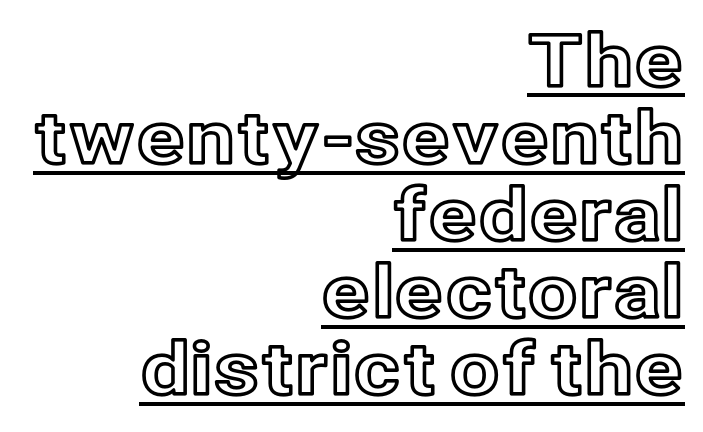
The image shows 72 px text type, upright; set right-aligned, tight line spacing (1.07x), normal letter spacing, underlined; a medium x-height.
